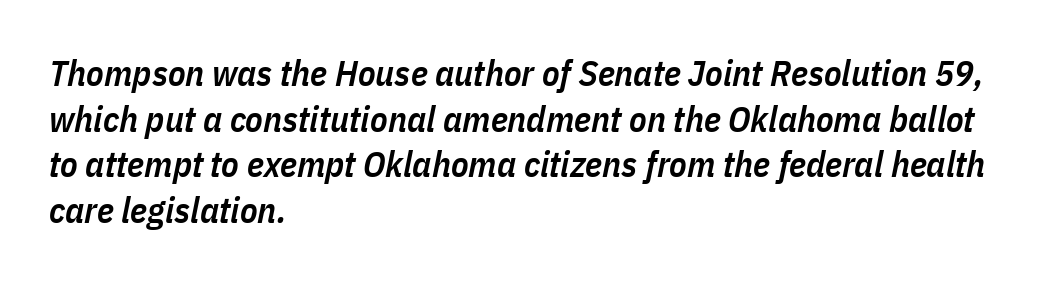
{"italic": "yes", "lean": "right", "slant_degrees": 11, "bold": "semi", "weight": "semibold", "width": "condensed", "stroke_contrast": "low", "x_height": "medium", "monospaced": "no", "underline": "no", "align": "left", "line_spacing": "normal", "line_spacing_ratio": 1.27, "letter_spacing": "normal", "letter_spacing_em": 0.0, "glyph_px": 36}
